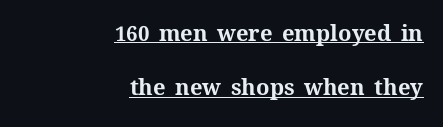
Q: Is the text bold? A: Yes.
Q: Is the text italic (slanted)? A: No, it is upright.
Q: Is the text underlined? A: Yes.
Q: How is the paragraph aligned? A: Right-aligned.
Q: Is the spacing between letters normal or unusually wide? A: Normal.
Q: Is the spacing between lines tight, normal or loose? A: Loose.
